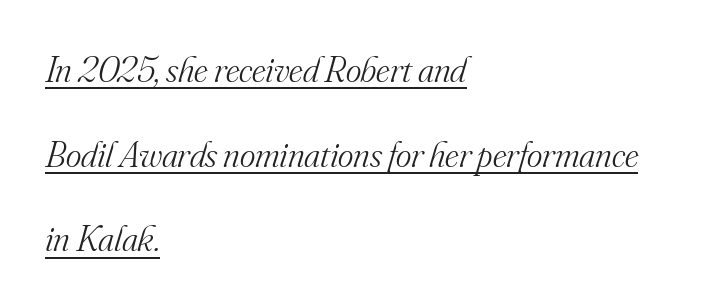
{"serif": "yes", "italic": "yes", "lean": "right", "slant_degrees": 16, "bold": "no", "weight": "light", "width": "normal", "stroke_contrast": "medium", "x_height": "small", "monospaced": "no", "underline": "yes", "align": "left", "line_spacing": "loose", "line_spacing_ratio": 2.29, "letter_spacing": "normal", "letter_spacing_em": 0.0, "glyph_px": 37}
